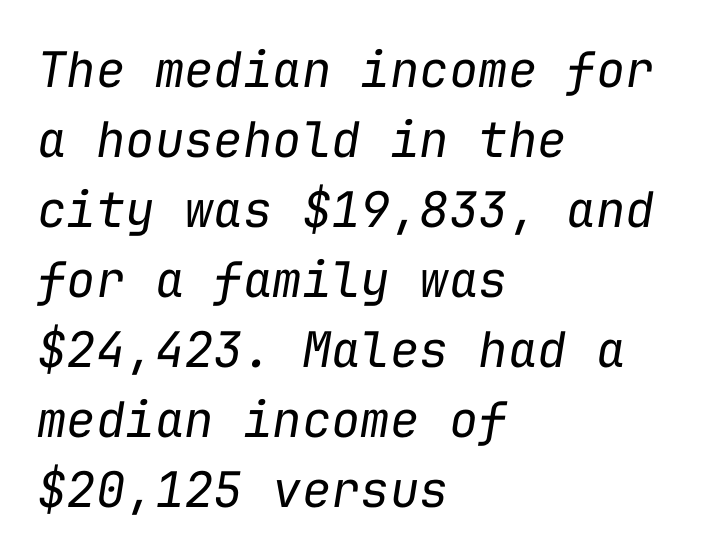
The line-height multiplier appears to be the usual default. The space directly below the letters is spotless. These lines stack with their left ends in a neat column. A quiet, ordinary-to-light weight characterises the typeface. Look at the tracking — it's just the regular setting, nothing added.
